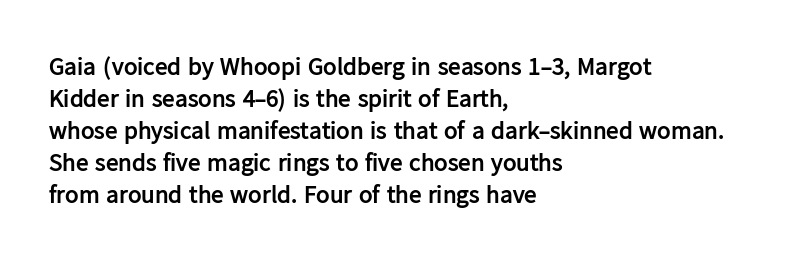
The typesetter chose a ragged-right arrangement here. The line texture is even and compact thanks to regular tracking. Summary of weight: heavy, a full bold. Vertically, the passage feels balanced, rows spaced as you'd expect. In terms of posture, this sample is upright.
